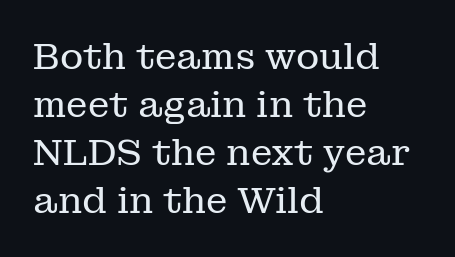
The image shows 36 px regular-weight serif type, upright; set left-aligned, normal line spacing (1.33x), normal letter spacing, not underlined; low stroke contrast and a medium x-height.
